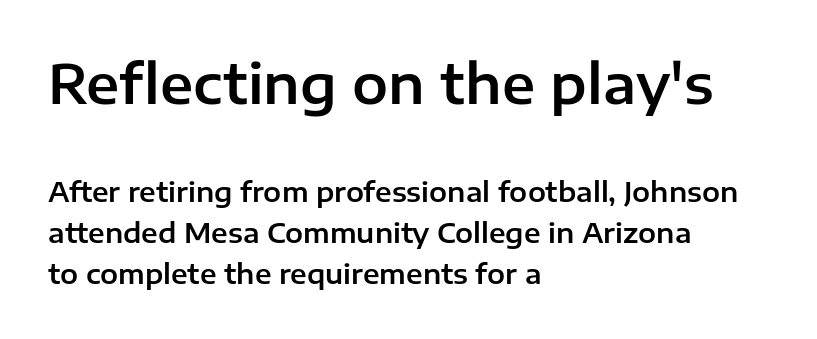
{"serif": "no", "italic": "no", "width": "normal", "stroke_contrast": "low", "x_height": "medium", "monospaced": "no", "underline": "no", "align": "left", "line_spacing": "normal", "line_spacing_ratio": 1.53, "letter_spacing": "normal", "letter_spacing_em": 0.0, "larger_block": "first", "size_ratio": 2.0, "glyph_px": 54}
